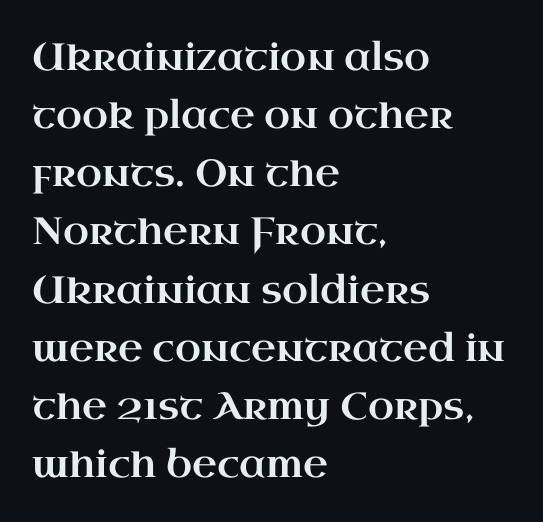
Q: Is the text italic (slanted)? A: No, it is upright.
Q: Is the typeface a serif or a sans-serif typeface? A: Serif.
Q: Is the text underlined? A: No.
Q: How is the paragraph aligned? A: Left-aligned.
Q: Is the spacing between letters normal or unusually wide? A: Normal.
Q: Is the spacing between lines tight, normal or loose? A: Normal.
Q: Width (condensed, normal, or wide)? A: Wide.
Q: Stroke contrast? A: High.
Q: x-height? A: Small.
Q: Monospaced? A: No.
